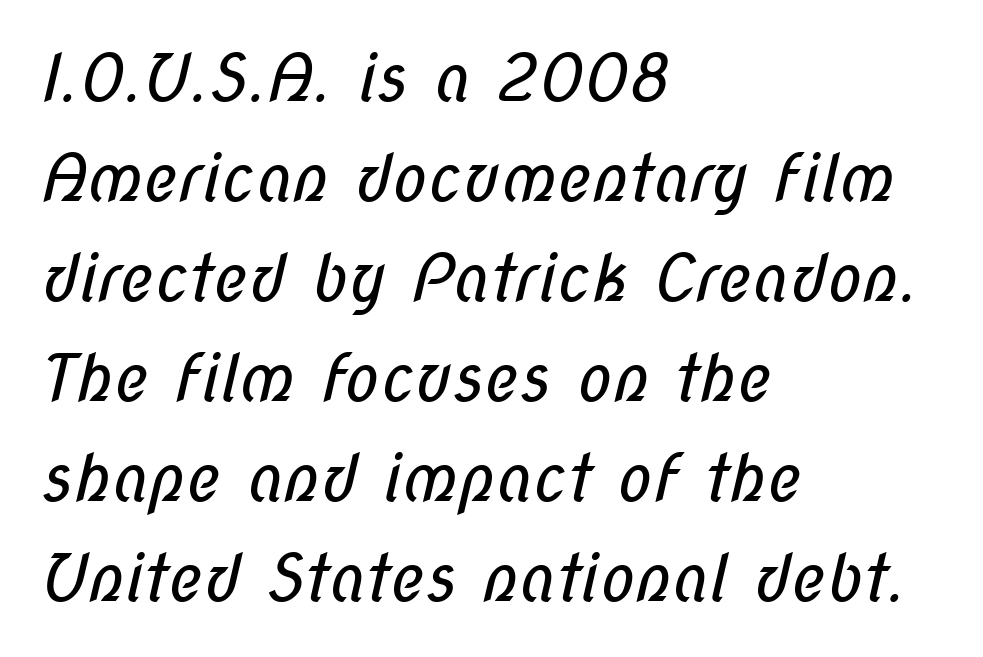
Q: Is the text bold? A: No.
Q: Is the typeface a serif or a sans-serif typeface? A: Sans-serif.
Q: Is the text underlined? A: No.
Q: How is the paragraph aligned? A: Left-aligned.
Q: Is the spacing between letters normal or unusually wide? A: Normal.
Q: Is the spacing between lines tight, normal or loose? A: Normal.
Q: Width (condensed, normal, or wide)? A: Condensed.
Q: Stroke contrast? A: Low.
Q: x-height? A: Medium.
Q: Monospaced? A: No.
